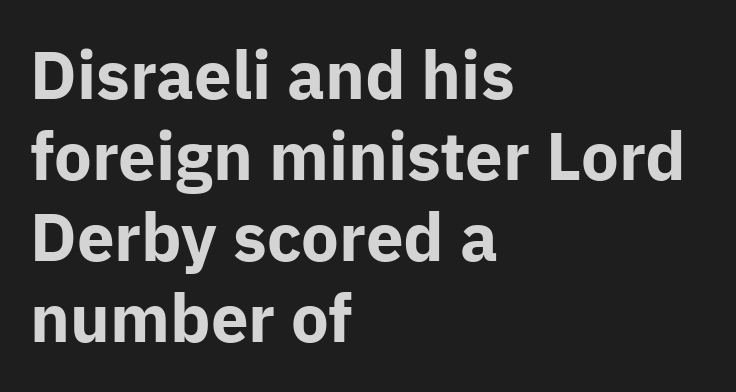
The image shows 67 px bold sans-serif type, upright; set left-aligned, line spacing 1.21x, normal letter spacing, not underlined; low stroke contrast and a medium x-height.
